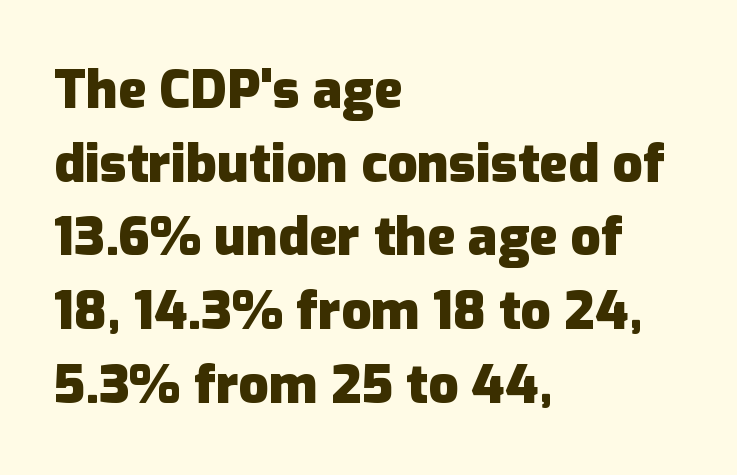
This rendering leaves character spacing at its baseline value. The area under the type is left untouched. Do the characters align in a grid? No, the font is proportional. Plenty of ink on the page — the face is bold. The rag falls on the right side of this text block. This sample keeps an unexceptional amount of space between lines.
